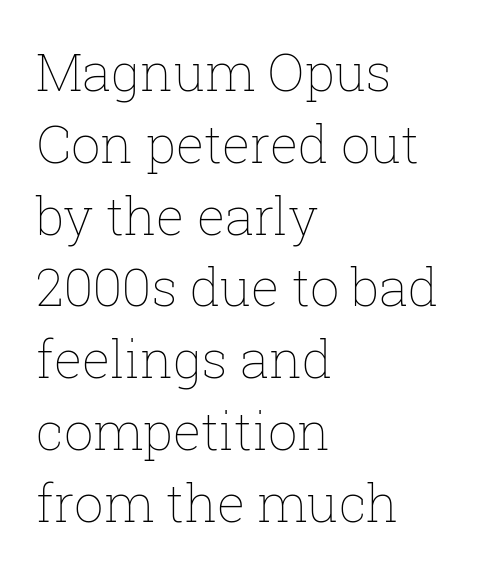
{"italic": "no", "bold": "no", "weight": "thin", "width": "normal", "stroke_contrast": "low", "x_height": "medium", "monospaced": "no", "underline": "no", "align": "left", "line_spacing": "normal", "line_spacing_ratio": 1.38, "letter_spacing": "normal", "letter_spacing_em": 0.0, "glyph_px": 52}
